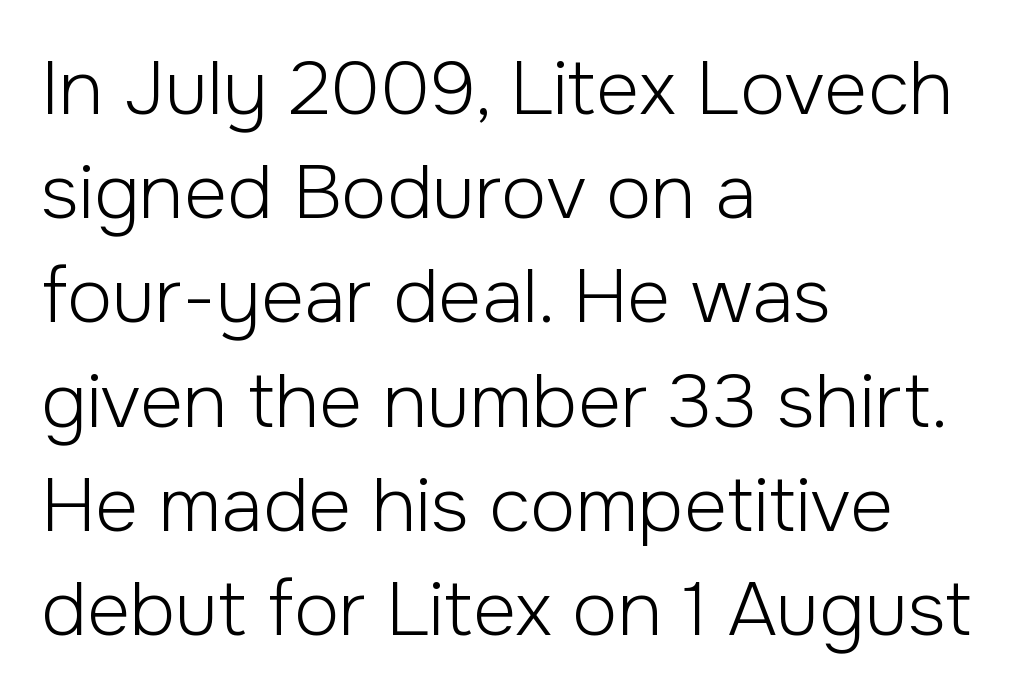
{"serif": "no", "italic": "no", "bold": "no", "weight": "light", "width": "normal", "stroke_contrast": "low", "x_height": "medium", "monospaced": "no", "underline": "no", "align": "left", "line_spacing": "normal", "line_spacing_ratio": 1.39, "letter_spacing": "normal", "letter_spacing_em": 0.0, "glyph_px": 75}
